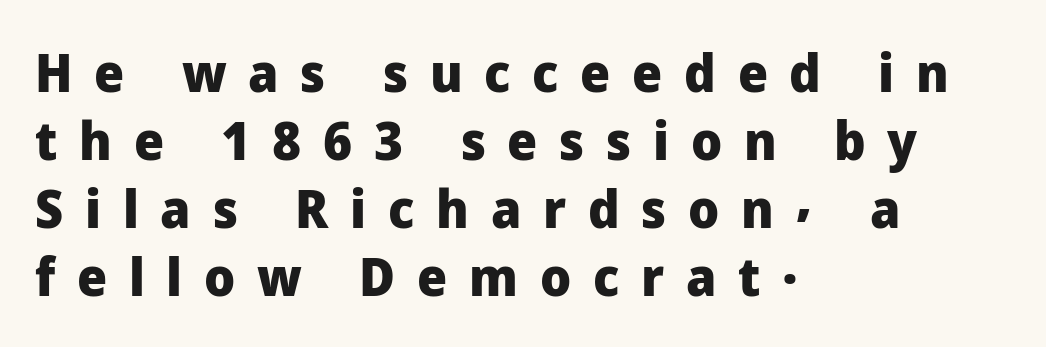
The image shows 53 px heavy sans-serif type, upright; set left-aligned, normal line spacing (1.28x), unusually wide letter spacing (+0.41 em), not underlined; low stroke contrast and a medium x-height.
